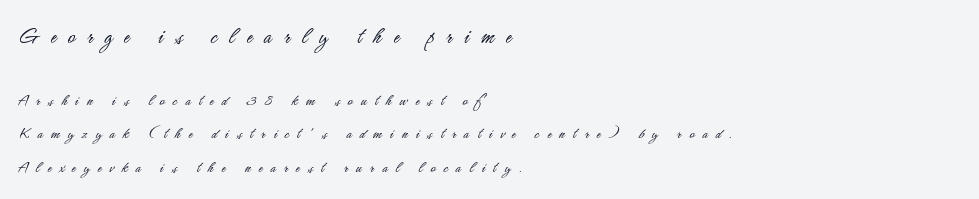
Tracking here is generous; glyphs stand well apart from one another. This rendering features lettering with no underline. If you squint, the top block still reads clearly — it's the larger of the two. Is there much room between lines? Yes — plenty of vertical air separates them.
